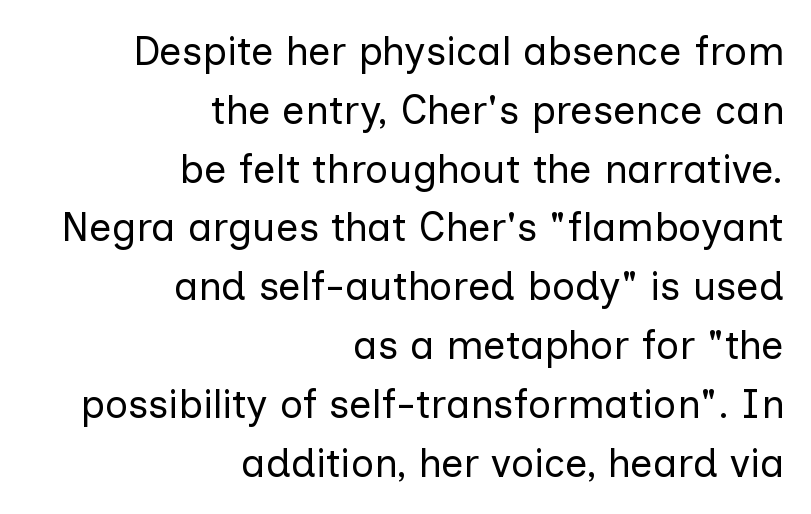
Q: Is the text bold? A: No.
Q: Is the text italic (slanted)? A: No, it is upright.
Q: Is the typeface a serif or a sans-serif typeface? A: Sans-serif.
Q: Is the text underlined? A: No.
Q: How is the paragraph aligned? A: Right-aligned.
Q: Is the spacing between letters normal or unusually wide? A: Normal.
Q: Is the spacing between lines tight, normal or loose? A: Normal.
Q: Width (condensed, normal, or wide)? A: Normal.
Q: Stroke contrast? A: Low.
Q: x-height? A: Medium.
Q: Monospaced? A: No.
